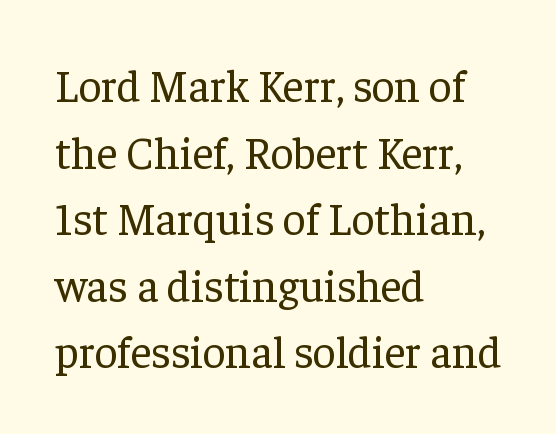
Q: Is the text bold? A: No.
Q: Is the text italic (slanted)? A: No, it is upright.
Q: Is the typeface a serif or a sans-serif typeface? A: Serif.
Q: Is the text underlined? A: No.
Q: How is the paragraph aligned? A: Left-aligned.
Q: Is the spacing between letters normal or unusually wide? A: Normal.
Q: Is the spacing between lines tight, normal or loose? A: Normal.
Q: Width (condensed, normal, or wide)? A: Normal.
Q: Stroke contrast? A: Low.
Q: x-height? A: Medium.
Q: Monospaced? A: No.
